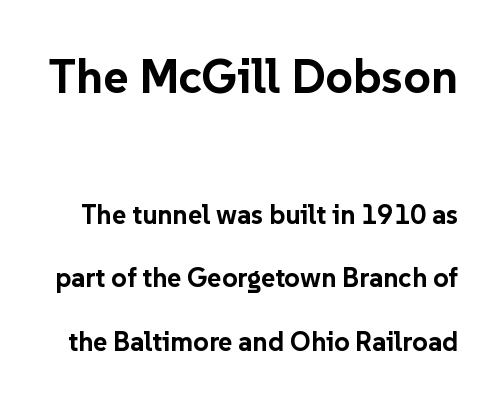
The image shows 48 px bold sans-serif type, upright; set loose line spacing (2.36x), normal letter spacing, not underlined; the first (top) block is 1.78x larger; low stroke contrast and a medium x-height.
